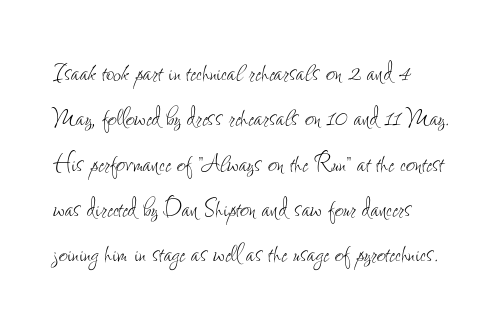
{"bold": "no", "weight": "thin", "width": "condensed", "stroke_contrast": "low", "x_height": "small", "monospaced": "no", "underline": "no", "align": "left", "line_spacing": "normal", "line_spacing_ratio": 1.46, "letter_spacing": "normal", "letter_spacing_em": 0.0, "glyph_px": 31}
